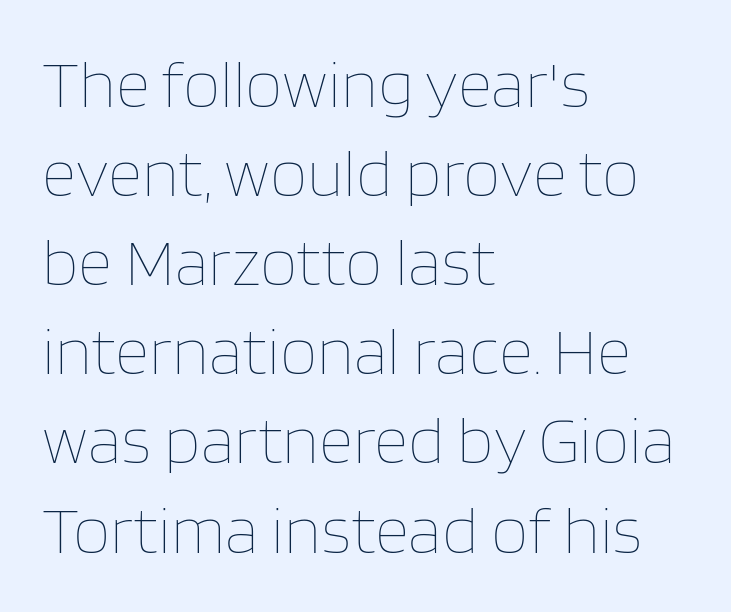
Think of a printed novel: that variable character pitch is what you see here. Each row of text sits above clean, open space. Short and long lines alike share a common starting point at left. Is there much room between lines? A standard amount, neither cramped nor airy.
